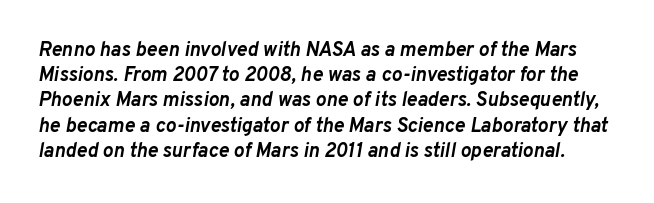
{"italic": "yes", "lean": "right", "slant_degrees": 10, "bold": "yes", "underline": "no", "line_spacing": "normal", "line_spacing_ratio": 1.26, "letter_spacing": "normal", "letter_spacing_em": 0.0, "glyph_px": 20}
